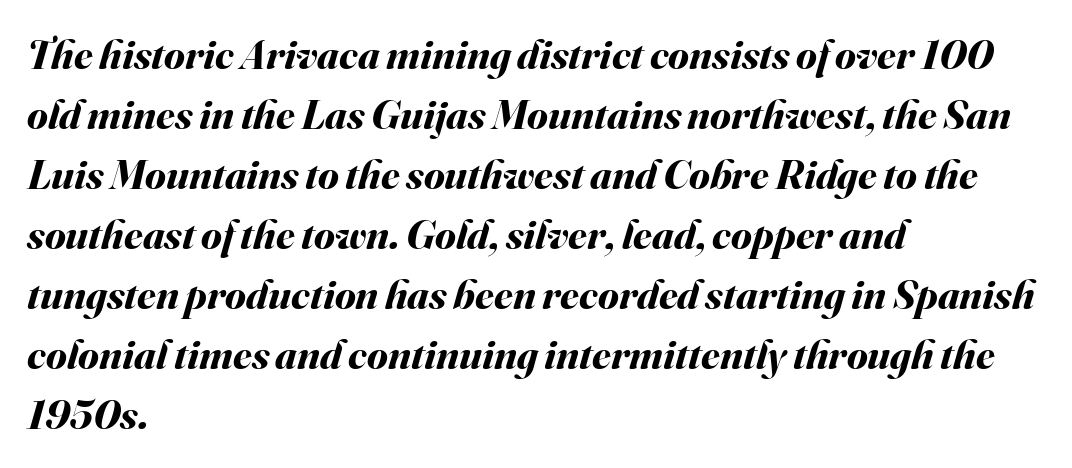
Q: Is the text bold? A: Yes.
Q: Is the text italic (slanted)? A: Yes, it leans right by about 16 degrees.
Q: Is the text underlined? A: No.
Q: How is the paragraph aligned? A: Left-aligned.
Q: Is the spacing between letters normal or unusually wide? A: Normal.
Q: Is the spacing between lines tight, normal or loose? A: Normal.
Q: Width (condensed, normal, or wide)? A: Normal.
Q: Stroke contrast? A: Medium.
Q: x-height? A: Small.
Q: Monospaced? A: No.
